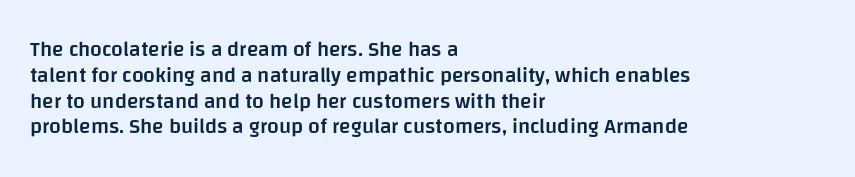
The image shows 21 px text type, upright; set left-aligned, line spacing 1.23x, normal letter spacing, not underlined.
